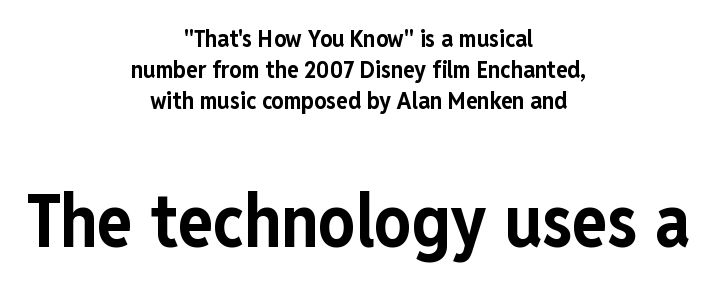
Q: Is the text bold? A: Yes.
Q: Is the text italic (slanted)? A: No, it is upright.
Q: Is the typeface a serif or a sans-serif typeface? A: Sans-serif.
Q: Is the text underlined? A: No.
Q: How is the paragraph aligned? A: Centered.
Q: Is the spacing between letters normal or unusually wide? A: Normal.
Q: Is the spacing between lines tight, normal or loose? A: Normal.
Q: Which block of text is set in a larger size, the first (top) or the second (bottom)? A: The second (bottom) one.
Q: Width (condensed, normal, or wide)? A: Condensed.
Q: Stroke contrast? A: Low.
Q: x-height? A: Medium.
Q: Monospaced? A: No.
